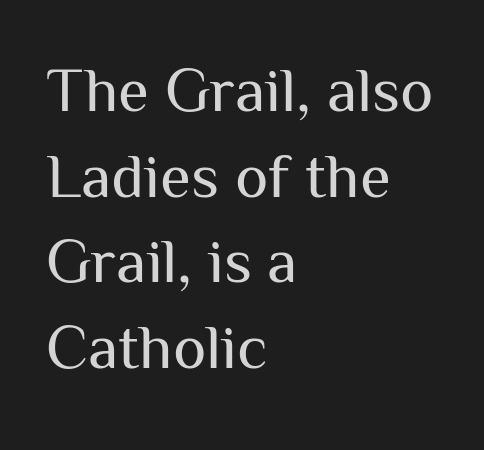
{"serif": "no", "italic": "no", "bold": "no", "weight": "regular", "width": "normal", "stroke_contrast": "medium", "x_height": "medium", "monospaced": "no", "underline": "no", "align": "left", "line_spacing": "normal", "line_spacing_ratio": 1.36, "letter_spacing": "normal", "letter_spacing_em": 0.0, "glyph_px": 63}
